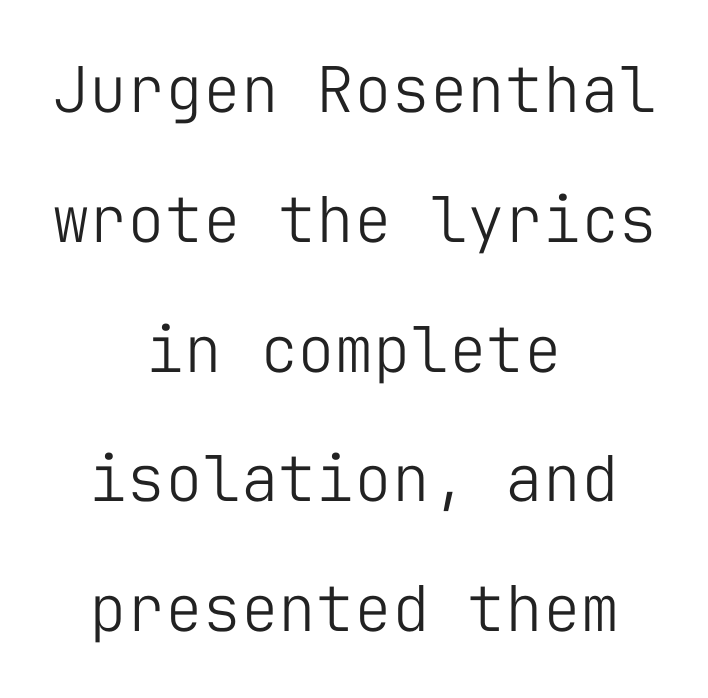
Q: Is the text bold? A: No.
Q: Is the text italic (slanted)? A: No, it is upright.
Q: Is the typeface a serif or a sans-serif typeface? A: Sans-serif.
Q: Is the text underlined? A: No.
Q: How is the paragraph aligned? A: Centered.
Q: Is the spacing between letters normal or unusually wide? A: Normal.
Q: Is the spacing between lines tight, normal or loose? A: Loose.
Q: Width (condensed, normal, or wide)? A: Normal.
Q: Stroke contrast? A: Low.
Q: x-height? A: Medium.
Q: Monospaced? A: Yes.
